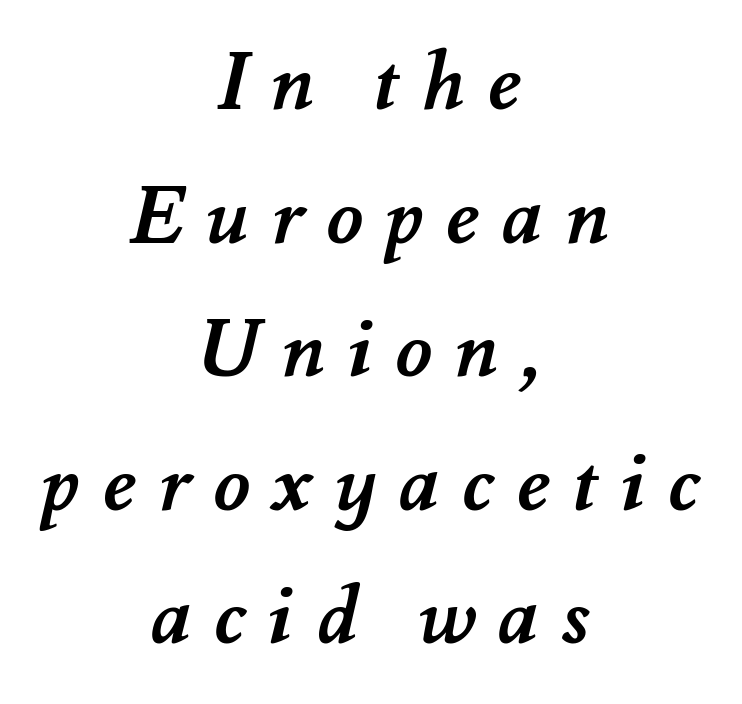
{"bold": "yes", "weight": "semibold", "width": "normal", "stroke_contrast": "medium", "x_height": "small", "monospaced": "no", "underline": "no", "align": "center", "line_spacing": "normal", "line_spacing_ratio": 1.67, "letter_spacing": "wide", "letter_spacing_em": 0.28, "glyph_px": 80}
